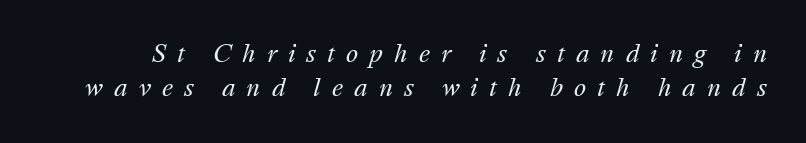
{"italic": "yes", "lean": "right", "slant_degrees": 16, "bold": "no", "underline": "no", "line_spacing": "normal", "line_spacing_ratio": 1.5, "letter_spacing": "wide", "letter_spacing_em": 0.48, "glyph_px": 23}
